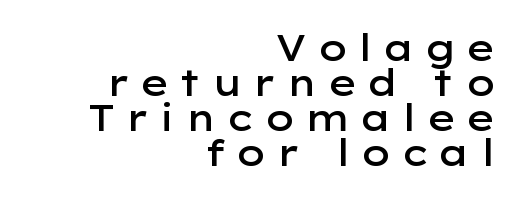
Q: Is the text bold? A: Semi-bold.
Q: Is the text italic (slanted)? A: No, it is upright.
Q: Is the typeface a serif or a sans-serif typeface? A: Sans-serif.
Q: Is the text underlined? A: No.
Q: How is the paragraph aligned? A: Right-aligned.
Q: Is the spacing between letters normal or unusually wide? A: Unusually wide.
Q: Is the spacing between lines tight, normal or loose? A: Tight.
Q: Width (condensed, normal, or wide)? A: Wide.
Q: Stroke contrast? A: Low.
Q: x-height? A: Medium.
Q: Monospaced? A: No.
